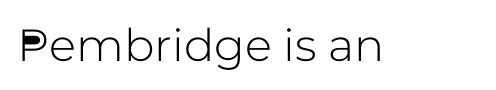
Examine the stroke ends and you'll find no serifs. The letters sit at their default tracking, neither squeezed nor spread. A typesetter would call this proportional, since set widths differ per character. Vertical strokes here are truly vertical. Underlining? Definitely not there.
